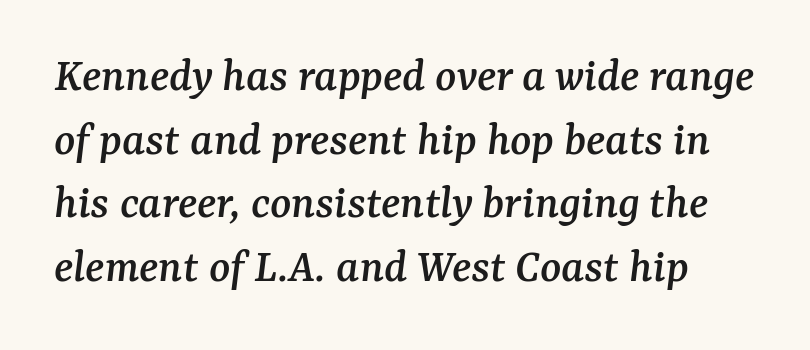
The image shows 49 px serif type, italic (leaning right); set normal line spacing (1.3x), normal letter spacing, not underlined; medium stroke contrast and a medium x-height.
